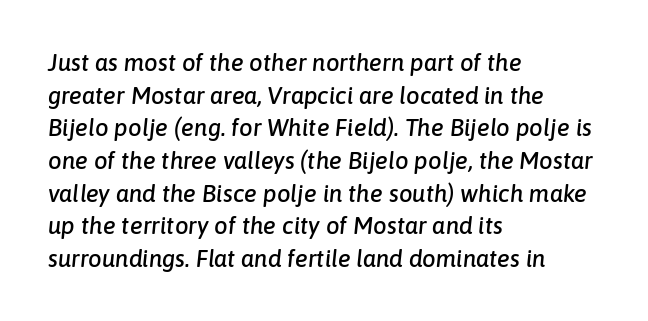
{"italic": "yes", "lean": "right", "slant_degrees": 6, "underline": "no", "align": "left", "line_spacing": "normal", "line_spacing_ratio": 1.36, "letter_spacing": "normal", "letter_spacing_em": 0.0, "glyph_px": 24}
